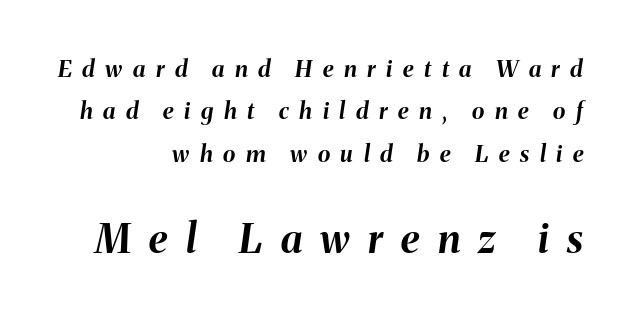
The image shows 40 px bold type, italic (leaning right); set right-aligned, line spacing 1.84x, unusually wide letter spacing (+0.46 em), not underlined; the second (bottom) block is 1.74x larger; medium stroke contrast and a medium x-height.
